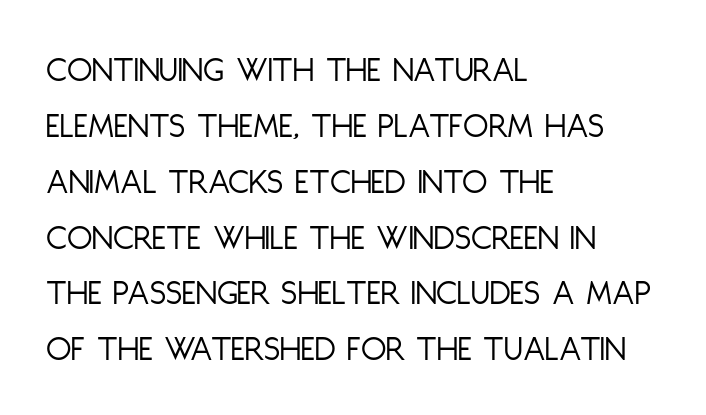
The glyphs in this specimen are sans serif. Alignment: flush left. The letterforms sit shoulder to shoulder at normal distance. The passage shown is typed in a proportional face where columns would drift. The rows are spaced the way most documents space them. The typeface has the unassuming heft of standard copy or less.
